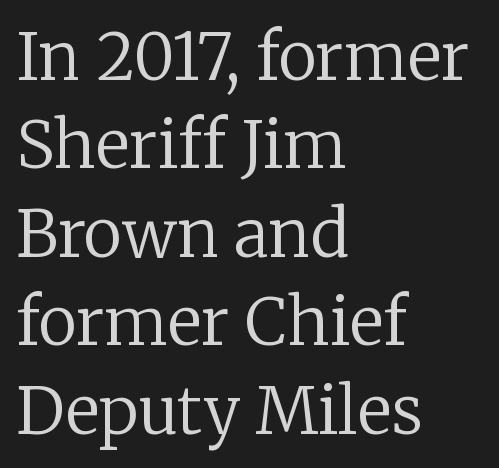
The image shows 65 px regular-weight serif type, upright; set left-aligned, normal line spacing (1.36x), normal letter spacing, not underlined; low stroke contrast and a medium x-height.
